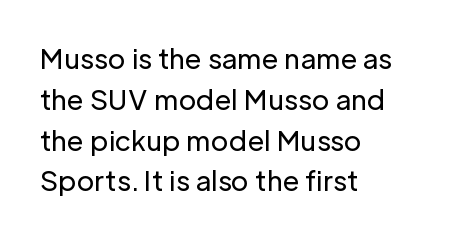
{"italic": "no", "bold": "no", "underline": "no", "align": "left", "line_spacing": "normal", "line_spacing_ratio": 1.51, "letter_spacing": "normal", "letter_spacing_em": 0.0, "glyph_px": 27}
